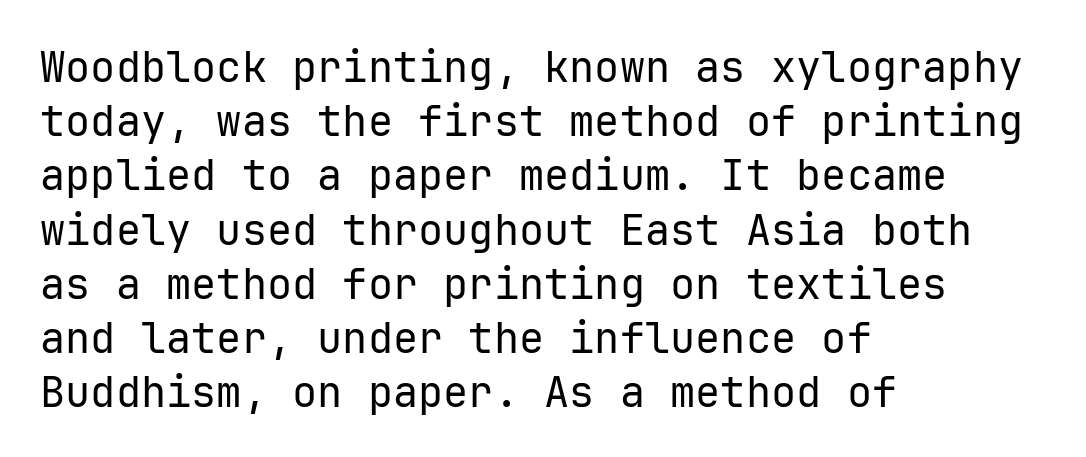
The image shows 42 px regular-weight sans-serif type, upright, monospaced; set left-aligned, normal line spacing (1.29x), normal letter spacing, not underlined; low stroke contrast and a medium x-height.
